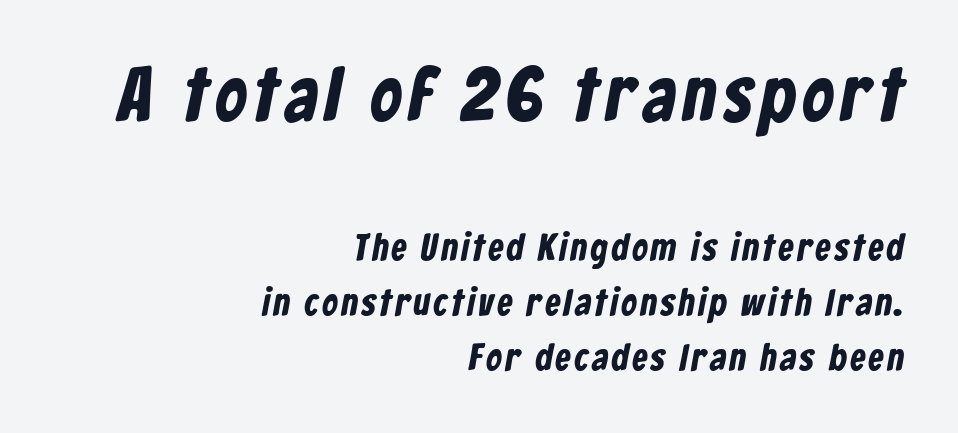
The image shows 77 px bold, condensed sans-serif type; set right-aligned, normal line spacing (1.45x), not underlined; the first (top) block is 2.03x larger; low stroke contrast and a medium x-height.
